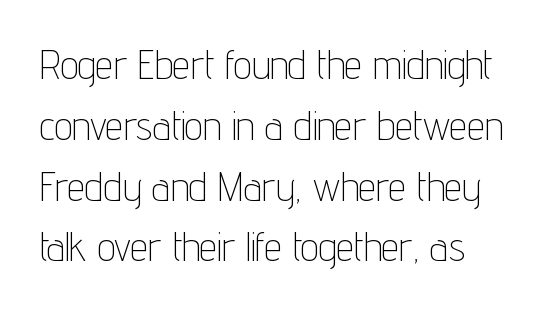
{"serif": "no", "italic": "no", "bold": "no", "weight": "thin", "width": "condensed", "stroke_contrast": "low", "x_height": "medium", "monospaced": "no", "underline": "no", "line_spacing": "normal", "line_spacing_ratio": 1.52, "letter_spacing": "normal", "letter_spacing_em": 0.0, "glyph_px": 40}
